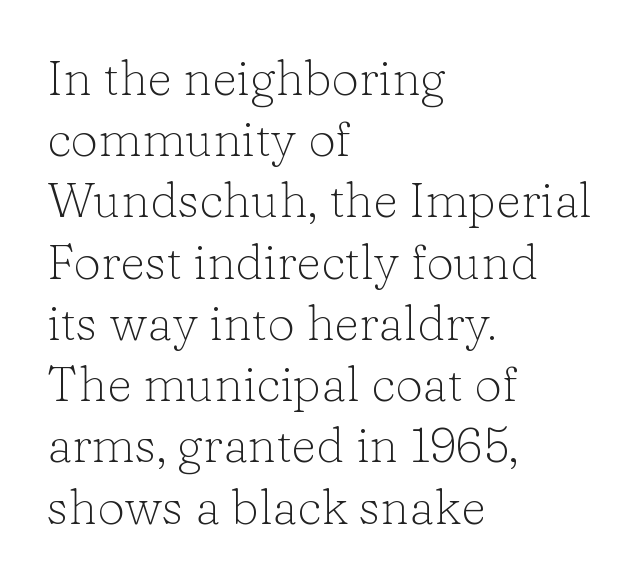
{"serif": "yes", "italic": "no", "bold": "no", "weight": "light", "width": "normal", "stroke_contrast": "low", "x_height": "medium", "monospaced": "no", "underline": "no", "align": "left", "line_spacing": "normal", "line_spacing_ratio": 1.25, "letter_spacing": "normal", "letter_spacing_em": 0.0, "glyph_px": 49}
